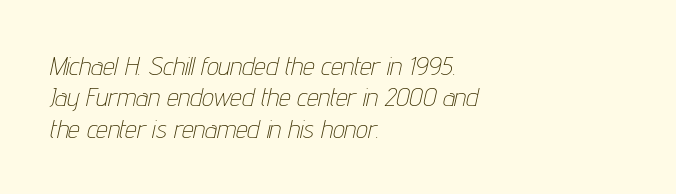
The image shows 26 px text type, italic (leaning right); set left-aligned, line spacing 1.21x, normal letter spacing, not underlined.
